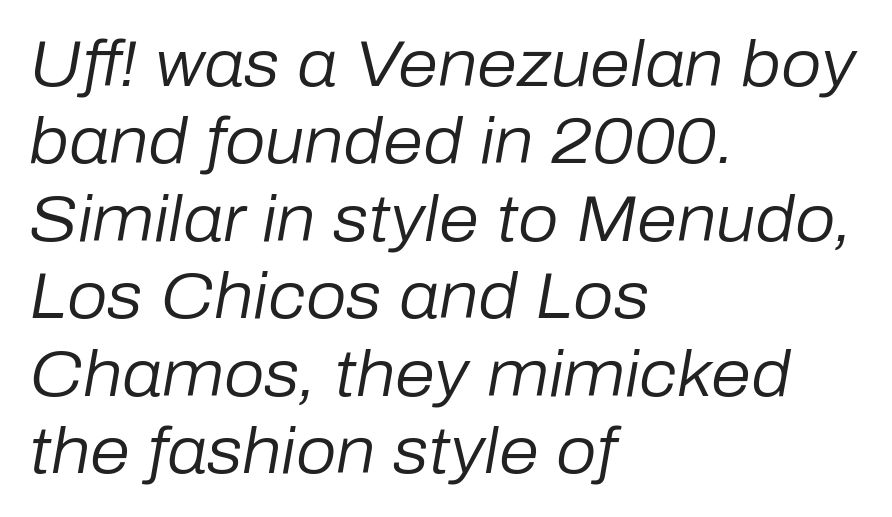
The image shows 64 px regular-weight type, italic (leaning right); set left-aligned, line spacing 1.21x, normal letter spacing, not underlined; low stroke contrast and a medium x-height.
